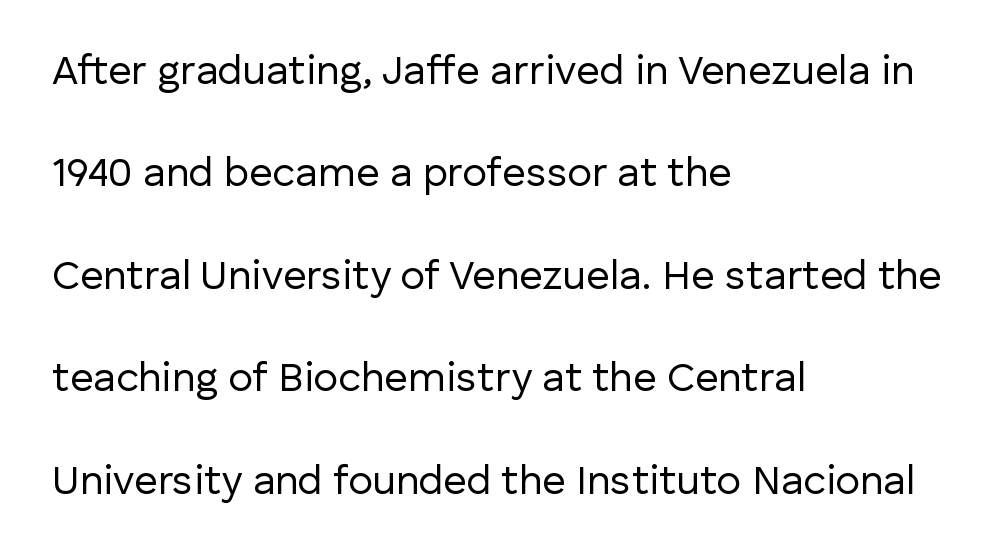
The face used here is a sans, in the tradition of grotesques and geometrics. The rendering uses natural spacing where letterforms have individual widths. Words float on clear page, feet unadorned. These lines were composed using upright roman letters. Inter-character spacing is left at the font's built-in metrics.
